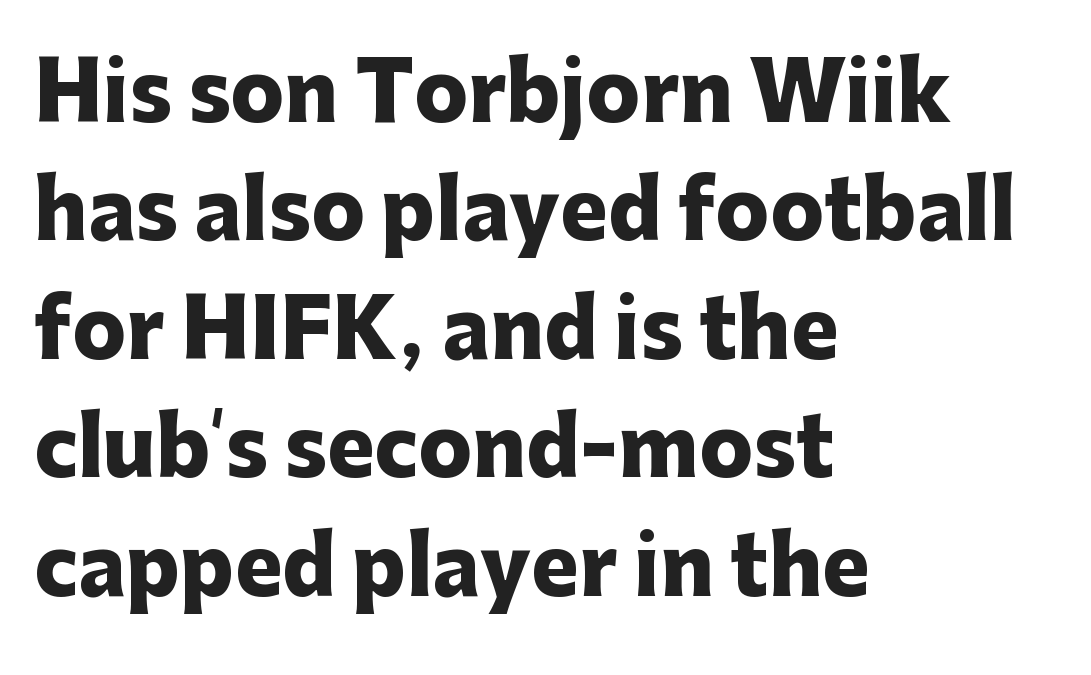
{"serif": "no", "italic": "no", "bold": "yes", "weight": "heavy", "width": "normal", "stroke_contrast": "low", "x_height": "medium", "monospaced": "no", "underline": "no", "align": "left", "line_spacing": "normal", "line_spacing_ratio": 1.48, "letter_spacing": "normal", "letter_spacing_em": 0.0, "glyph_px": 80}
